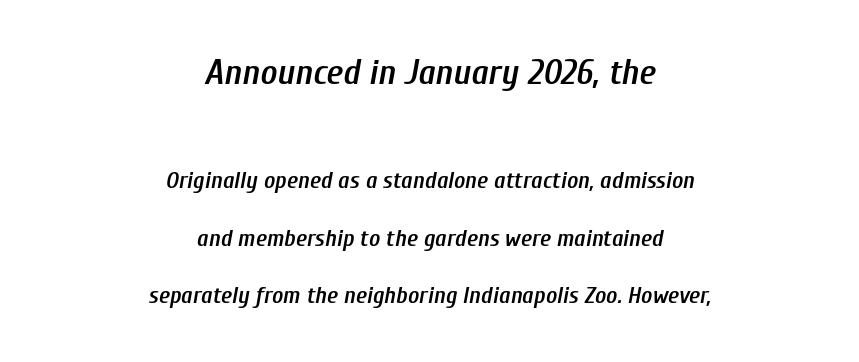
The image shows 36 px semibold, condensed type, italic (leaning right); set centered, loose line spacing (2.4x), normal letter spacing, not underlined; the first (top) block is 1.5x larger; low stroke contrast and a medium x-height.
